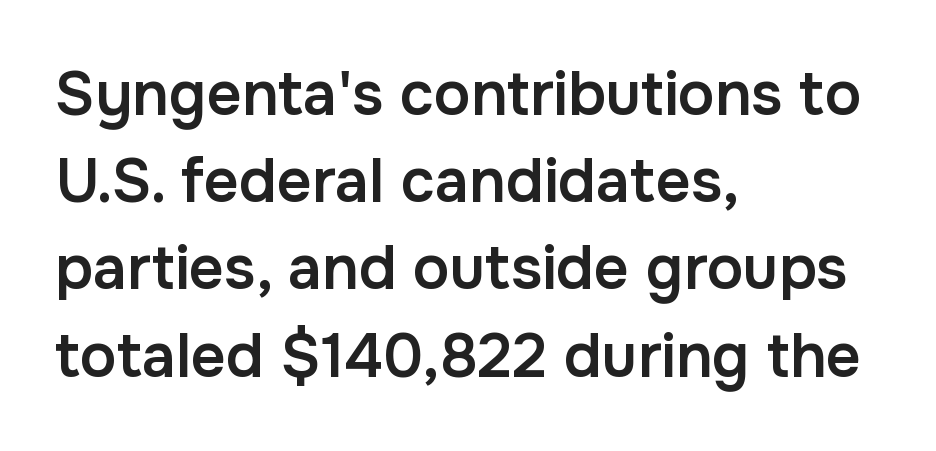
{"serif": "no", "italic": "no", "bold": "semi", "weight": "semibold", "width": "normal", "stroke_contrast": "low", "x_height": "medium", "monospaced": "no", "underline": "no", "align": "left", "line_spacing": "normal", "line_spacing_ratio": 1.43, "letter_spacing": "normal", "letter_spacing_em": 0.0, "glyph_px": 61}
